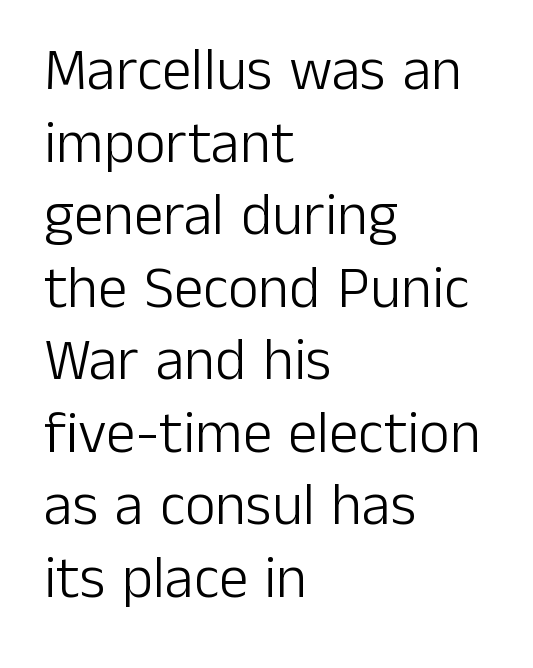
Q: Is the text bold? A: No.
Q: Is the text italic (slanted)? A: No, it is upright.
Q: Is the typeface a serif or a sans-serif typeface? A: Sans-serif.
Q: Is the text underlined? A: No.
Q: How is the paragraph aligned? A: Left-aligned.
Q: Is the spacing between letters normal or unusually wide? A: Normal.
Q: Width (condensed, normal, or wide)? A: Normal.
Q: Stroke contrast? A: Low.
Q: x-height? A: Medium.
Q: Monospaced? A: No.
